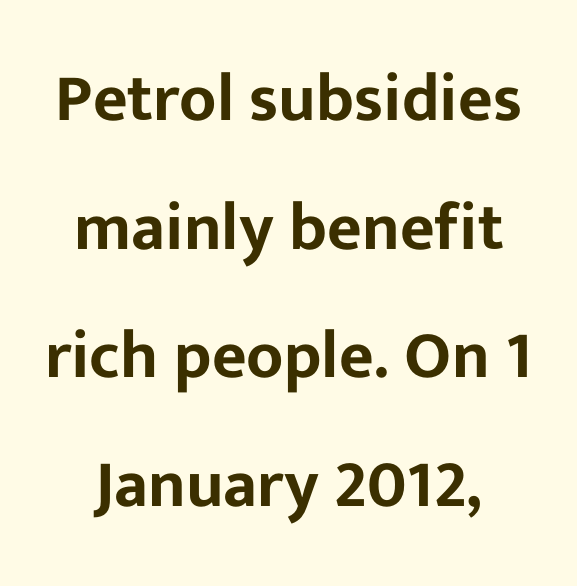
The letters stand upright; this is a roman face. The face used here is proportionally spaced, like ordinary book or web type. Check where the strokes stop: nothing finishes them off — pure sans. The passage shown has conventional tracking throughout. Rows of type keep a wide berth in the vertical direction. Clear beneath every line of the passage.
